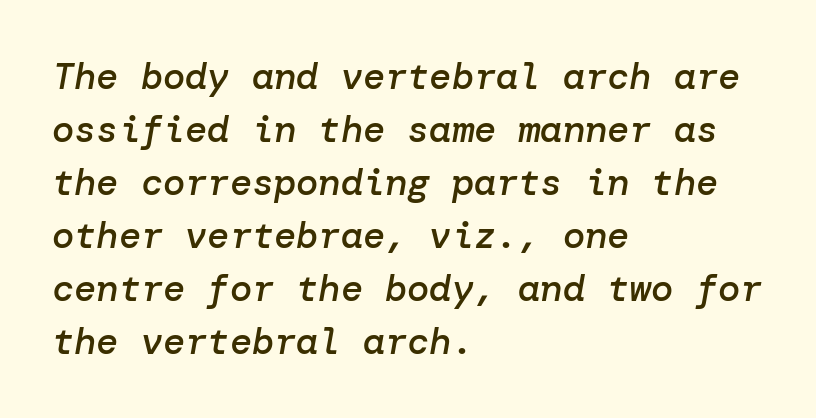
The image shows 37 px semibold type, italic (leaning right); set left-aligned, normal line spacing (1.43x), normal letter spacing, not underlined; low stroke contrast and a medium x-height.
